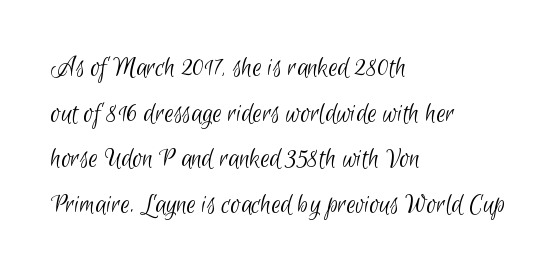
Q: Is the text bold? A: No.
Q: Is the typeface a serif or a sans-serif typeface? A: Sans-serif.
Q: Is the text underlined? A: No.
Q: How is the paragraph aligned? A: Left-aligned.
Q: Is the spacing between letters normal or unusually wide? A: Normal.
Q: Is the spacing between lines tight, normal or loose? A: Normal.
Q: Width (condensed, normal, or wide)? A: Condensed.
Q: Stroke contrast? A: Low.
Q: x-height? A: Small.
Q: Monospaced? A: No.
